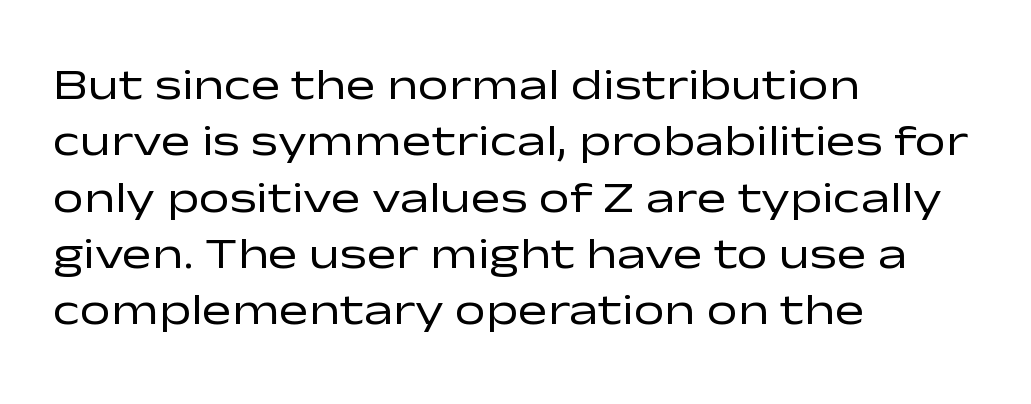
The image shows 44 px regular-weight, wide sans-serif type, upright; set left-aligned, normal line spacing (1.28x), normal letter spacing, not underlined; low stroke contrast and a medium x-height.
